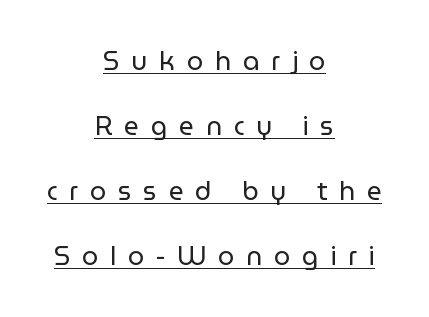
Q: Is the text bold? A: No.
Q: Is the text italic (slanted)? A: No, it is upright.
Q: Is the text underlined? A: Yes.
Q: How is the paragraph aligned? A: Centered.
Q: Is the spacing between letters normal or unusually wide? A: Unusually wide.
Q: Is the spacing between lines tight, normal or loose? A: Loose.
